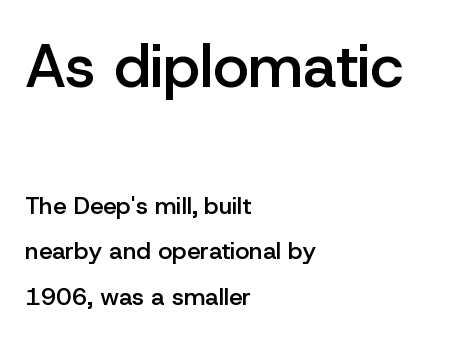
{"serif": "no", "italic": "no", "bold": "semi", "weight": "semibold", "width": "normal", "stroke_contrast": "low", "x_height": "medium", "monospaced": "no", "underline": "no", "align": "left", "line_spacing_ratio": 1.89, "letter_spacing": "normal", "letter_spacing_em": 0.0, "larger_block": "first", "size_ratio": 2.54, "glyph_px": 61}
